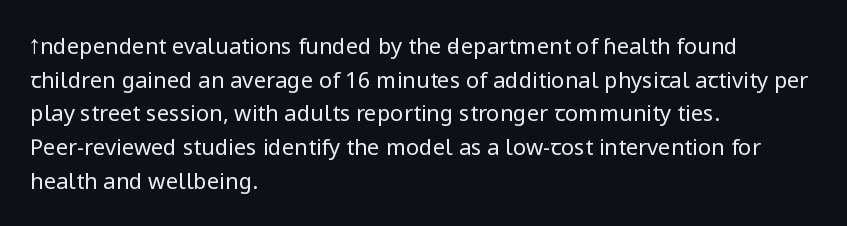
Q: Is the text bold? A: No.
Q: Is the text italic (slanted)? A: No, it is upright.
Q: Is the text underlined? A: No.
Q: How is the paragraph aligned? A: Left-aligned.
Q: Is the spacing between letters normal or unusually wide? A: Normal.
Q: Is the spacing between lines tight, normal or loose? A: Normal.
